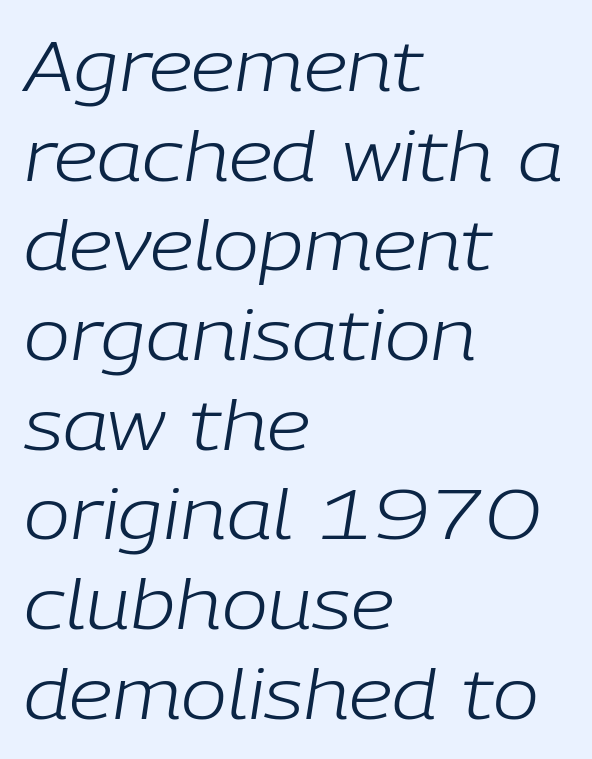
Q: Is the text bold? A: No.
Q: Is the text italic (slanted)? A: Yes, it leans right by about 9 degrees.
Q: Is the text underlined? A: No.
Q: How is the paragraph aligned? A: Left-aligned.
Q: Is the spacing between letters normal or unusually wide? A: Normal.
Q: Is the spacing between lines tight, normal or loose? A: Normal.
Q: Width (condensed, normal, or wide)? A: Normal.
Q: Stroke contrast? A: Low.
Q: x-height? A: Medium.
Q: Monospaced? A: No.
